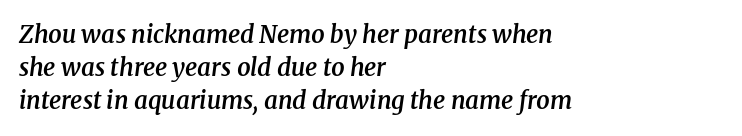
Q: Is the text bold? A: Semi-bold.
Q: Is the text italic (slanted)? A: Yes, it leans right by about 8 degrees.
Q: Is the text underlined? A: No.
Q: How is the paragraph aligned? A: Left-aligned.
Q: Is the spacing between letters normal or unusually wide? A: Normal.
Q: Is the spacing between lines tight, normal or loose? A: Normal.
